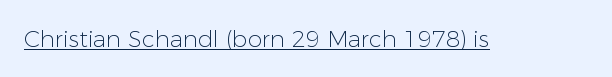
{"italic": "no", "bold": "no", "underline": "yes", "letter_spacing": "normal", "letter_spacing_em": 0.0, "glyph_px": 23}
